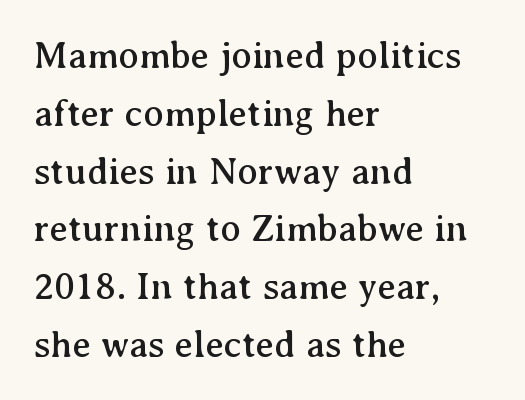
Q: Is the text italic (slanted)? A: No, it is upright.
Q: Is the typeface a serif or a sans-serif typeface? A: Serif.
Q: Is the text underlined? A: No.
Q: How is the paragraph aligned? A: Left-aligned.
Q: Is the spacing between letters normal or unusually wide? A: Normal.
Q: Is the spacing between lines tight, normal or loose? A: Normal.
Q: Width (condensed, normal, or wide)? A: Normal.
Q: Stroke contrast? A: Medium.
Q: x-height? A: Medium.
Q: Monospaced? A: No.
